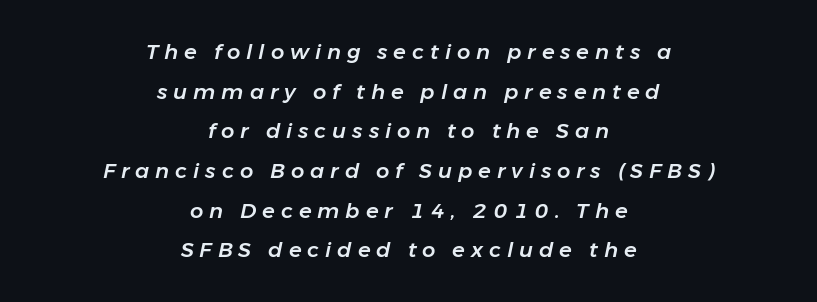
Q: Is the text italic (slanted)? A: Yes, it leans right by about 11 degrees.
Q: Is the text underlined? A: No.
Q: How is the paragraph aligned? A: Centered.
Q: Is the spacing between letters normal or unusually wide? A: Unusually wide.
